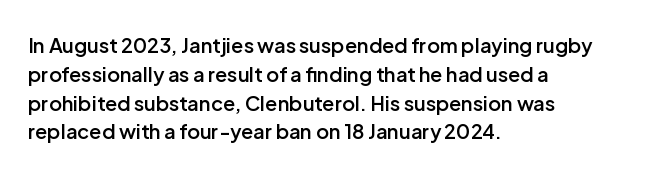
The image shows 20 px text type, upright; set left-aligned, normal line spacing (1.44x), normal letter spacing, not underlined.
